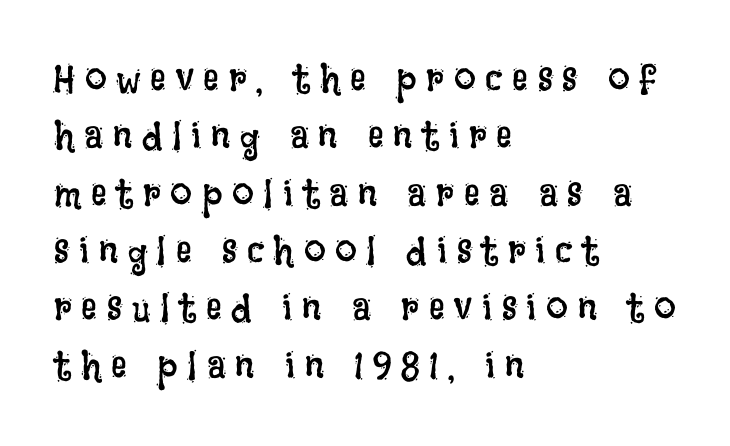
{"italic": "no", "bold": "no", "weight": "regular", "width": "condensed", "stroke_contrast": "low", "x_height": "large", "monospaced": "no", "underline": "no", "align": "left", "line_spacing": "normal", "line_spacing_ratio": 1.47, "letter_spacing": "wide", "letter_spacing_em": 0.25, "glyph_px": 39}
